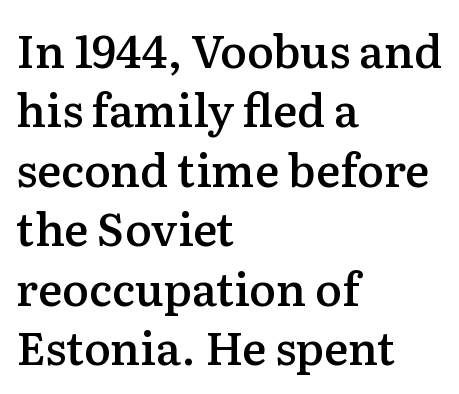
Note: serifs present on the glyphs. Students, this is semibold: more ink than regular, less than bold. No extra tracking has been applied to these lines. A bare baseline throughout the passage.
